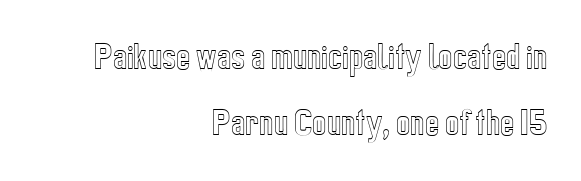
Descenders are the only things crossing below the line. Compared with typical paragraphs, the rows here are farther apart. The tracking reads as untouched default to a designer's eye. Ascenders rise straight up at ninety degrees. Typeset ragged left — the right edge is the straight one. Each letter keeps its own natural width here, so spacing adapts to shape.
